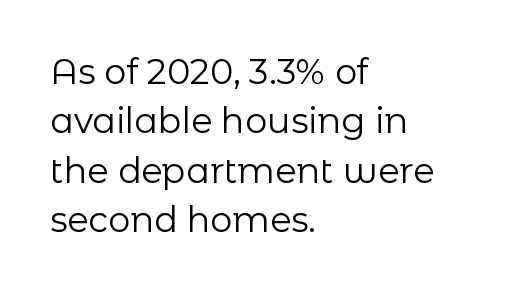
The image shows 35 px regular-weight sans-serif type, upright; set left-aligned, normal line spacing (1.41x), normal letter spacing, not underlined; low stroke contrast and a medium x-height.
